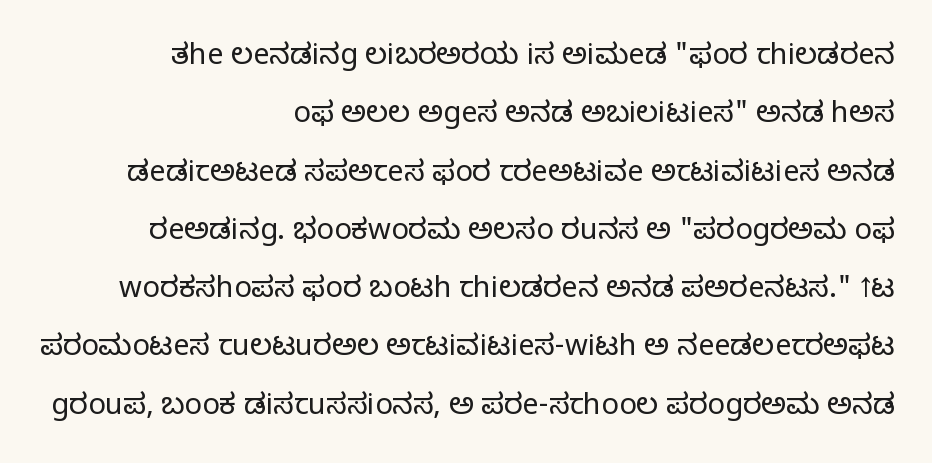
The image shows 29 px light sans-serif type, upright; set right-aligned, loose line spacing (2.01x), normal letter spacing, not underlined; low stroke contrast and a medium x-height.
